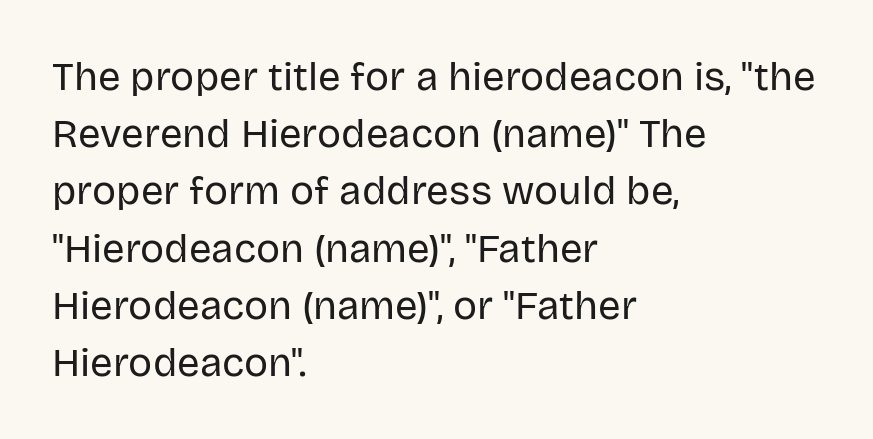
Q: Is the text bold? A: No.
Q: Is the text italic (slanted)? A: No, it is upright.
Q: Is the typeface a serif or a sans-serif typeface? A: Sans-serif.
Q: Is the text underlined? A: No.
Q: How is the paragraph aligned? A: Left-aligned.
Q: Is the spacing between letters normal or unusually wide? A: Normal.
Q: Is the spacing between lines tight, normal or loose? A: Normal.
Q: Width (condensed, normal, or wide)? A: Normal.
Q: Stroke contrast? A: Low.
Q: x-height? A: Large.
Q: Monospaced? A: No.
